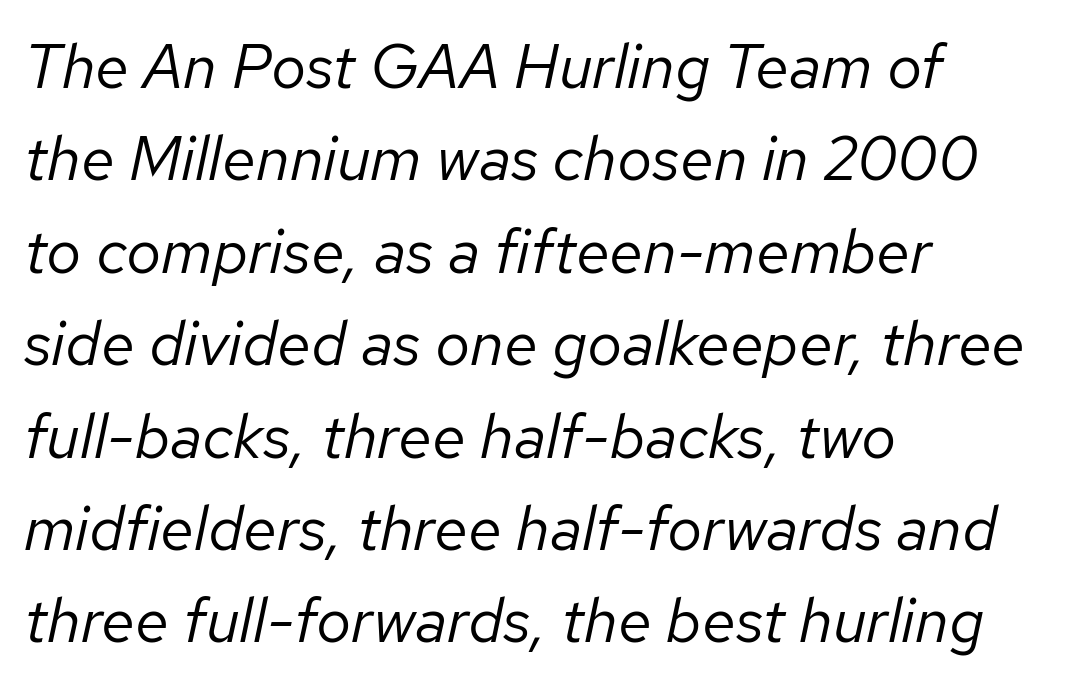
Q: Is the text bold? A: No.
Q: Is the text italic (slanted)? A: Yes, it leans right by about 12 degrees.
Q: Is the text underlined? A: No.
Q: How is the paragraph aligned? A: Left-aligned.
Q: Is the spacing between letters normal or unusually wide? A: Normal.
Q: Is the spacing between lines tight, normal or loose? A: Normal.
Q: Width (condensed, normal, or wide)? A: Normal.
Q: Stroke contrast? A: Low.
Q: x-height? A: Medium.
Q: Monospaced? A: No.
